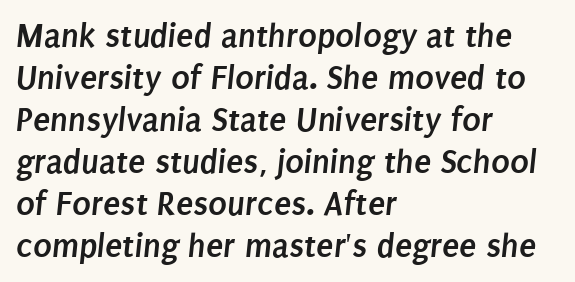
{"serif": "no", "bold": "yes", "weight": "semibold", "width": "condensed", "stroke_contrast": "low", "x_height": "large", "monospaced": "no", "underline": "no", "align": "left", "line_spacing_ratio": 1.2, "letter_spacing": "normal", "letter_spacing_em": 0.0, "glyph_px": 35}
